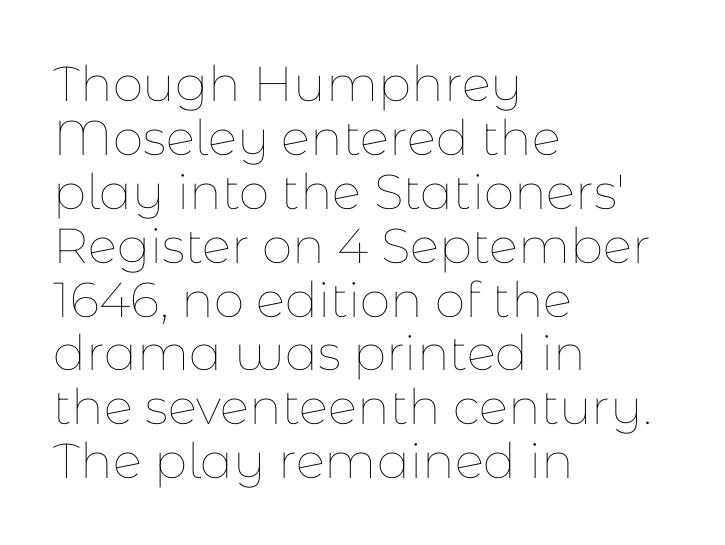
The image shows 49 px thin type, upright; set left-aligned, tight line spacing (1.1x), normal letter spacing, not underlined; low stroke contrast and a medium x-height.
